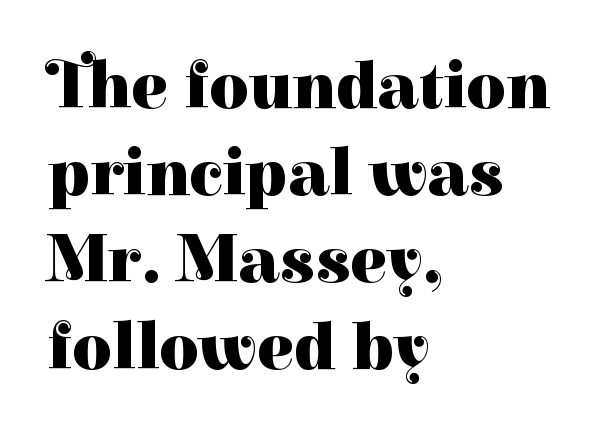
The image shows 68 px heavy serif type, upright; set left-aligned, normal line spacing (1.28x), normal letter spacing, not underlined; high stroke contrast and a medium x-height.
